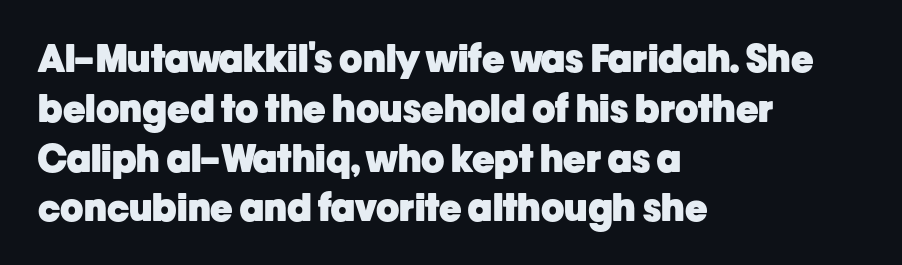
The image shows 38 px heavy sans-serif type, upright; set left-aligned, normal line spacing (1.31x), normal letter spacing, not underlined; low stroke contrast and a medium x-height.
